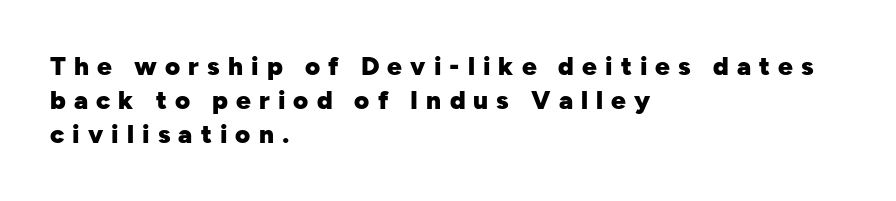
The line-height multiplier appears to be the usual default. How heavy is the stroke? Heavy — this is a bold. Unlike italic type, these characters show no tilt at all. Nobody drew a line under any word here. The ragged edge is on the right, which tells us the setting is flush left.
